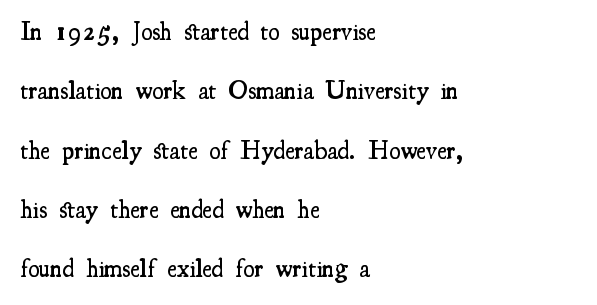
Q: Is the text bold? A: Semi-bold.
Q: Is the text italic (slanted)? A: No, it is upright.
Q: Is the text underlined? A: No.
Q: How is the paragraph aligned? A: Left-aligned.
Q: Is the spacing between letters normal or unusually wide? A: Normal.
Q: Is the spacing between lines tight, normal or loose? A: Loose.
